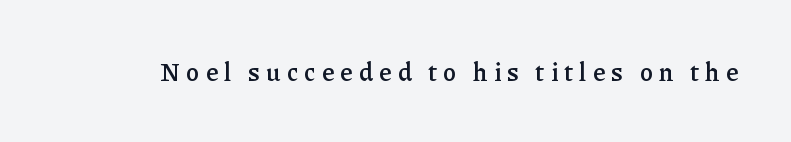
This sample uses expanded letter spacing, leaving extra air between glyphs. The letters are semibold — heavier than regular but short of a full bold. Rendered with straight, roman letterforms. Decoration check: the copy has no underline.
